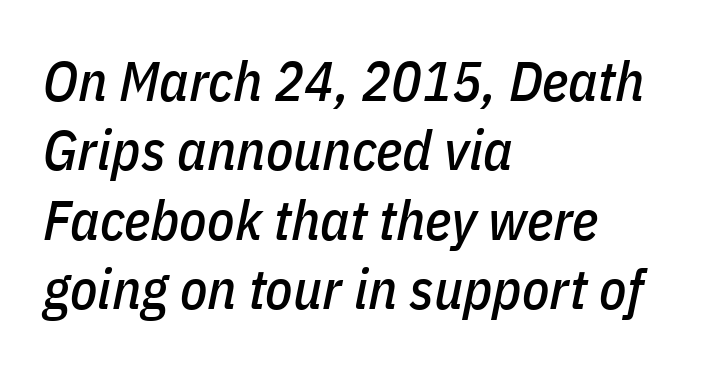
Q: Is the text italic (slanted)? A: Yes, it leans right by about 11 degrees.
Q: Is the text underlined? A: No.
Q: How is the paragraph aligned? A: Left-aligned.
Q: Is the spacing between letters normal or unusually wide? A: Normal.
Q: Width (condensed, normal, or wide)? A: Condensed.
Q: Stroke contrast? A: Low.
Q: x-height? A: Medium.
Q: Monospaced? A: No.
